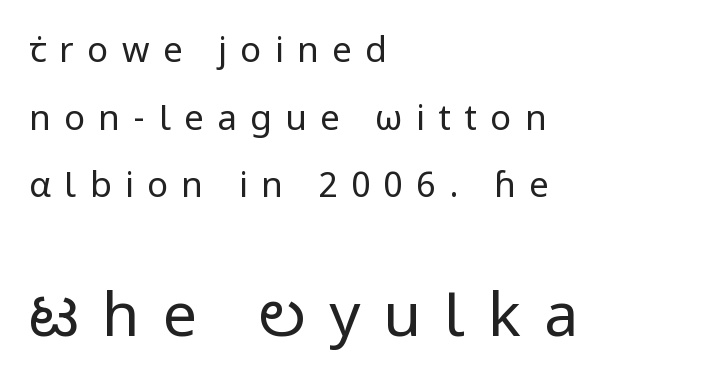
The leading is generous, giving the passage an open texture. Whoever set this made the second block the dominant, larger element. Weight: in the light-to-regular range. Grotesque or geometric, the face here clearly has no serifs.
